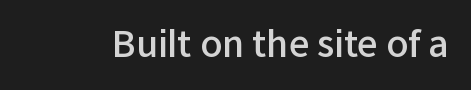
Q: Is the text bold? A: Semi-bold.
Q: Is the text italic (slanted)? A: No, it is upright.
Q: Is the typeface a serif or a sans-serif typeface? A: Sans-serif.
Q: Is the text underlined? A: No.
Q: Is the spacing between letters normal or unusually wide? A: Normal.
Q: Width (condensed, normal, or wide)? A: Normal.
Q: Stroke contrast? A: Low.
Q: x-height? A: Medium.
Q: Monospaced? A: No.
